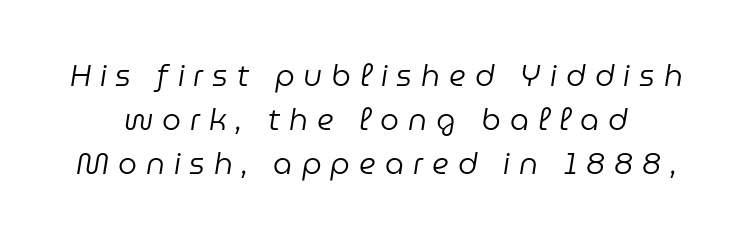
Q: Is the text bold? A: No.
Q: Is the text italic (slanted)? A: Yes, it leans right by about 9 degrees.
Q: Is the text underlined? A: No.
Q: Is the spacing between letters normal or unusually wide? A: Unusually wide.
Q: Is the spacing between lines tight, normal or loose? A: Normal.
Q: Width (condensed, normal, or wide)? A: Normal.
Q: Stroke contrast? A: Low.
Q: x-height? A: Medium.
Q: Monospaced? A: No.
